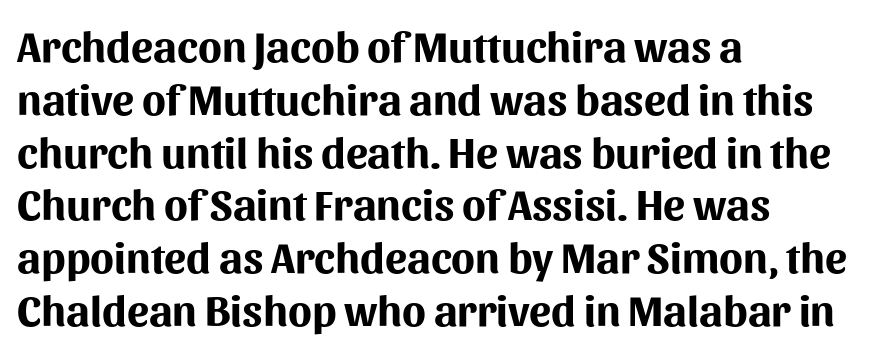
{"serif": "no", "italic": "no", "bold": "yes", "weight": "bold", "width": "normal", "stroke_contrast": "medium", "x_height": "medium", "monospaced": "no", "underline": "no", "align": "left", "line_spacing_ratio": 1.2, "letter_spacing": "normal", "letter_spacing_em": 0.0, "glyph_px": 44}
